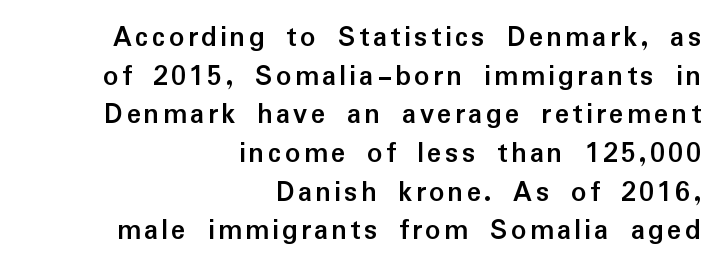
{"serif": "no", "italic": "no", "bold": "yes", "weight": "semibold", "width": "normal", "stroke_contrast": "low", "x_height": "medium", "monospaced": "no", "underline": "no", "align": "right", "line_spacing": "normal", "line_spacing_ratio": 1.29, "glyph_px": 30}
